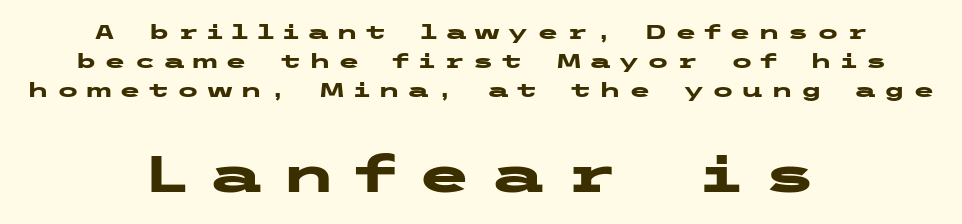
The image shows 50 px heavy, wide sans-serif type, upright; set centered, normal line spacing (1.44x), unusually wide letter spacing (+0.36 em), not underlined; the second (bottom) block is 2.5x larger; low stroke contrast and a medium x-height.
